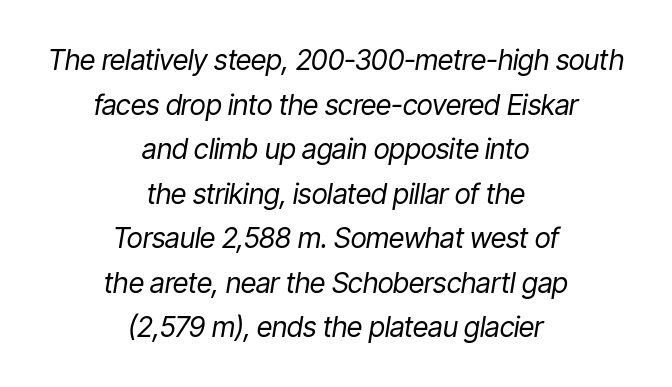
The image shows 28 px regular-weight, condensed type, italic (leaning right); set centered, normal line spacing (1.59x), normal letter spacing, not underlined; low stroke contrast and a medium x-height.
